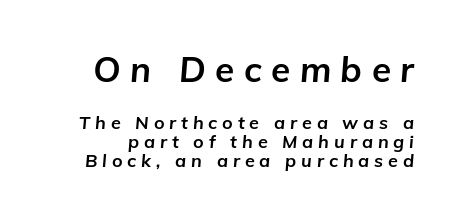
{"italic": "yes", "lean": "right", "slant_degrees": 5, "bold": "yes", "weight": "bold", "width": "normal", "stroke_contrast": "low", "x_height": "medium", "monospaced": "no", "underline": "no", "line_spacing": "tight", "line_spacing_ratio": 1.04, "letter_spacing": "wide", "letter_spacing_em": 0.27, "larger_block": "first", "size_ratio": 1.94, "glyph_px": 35}
